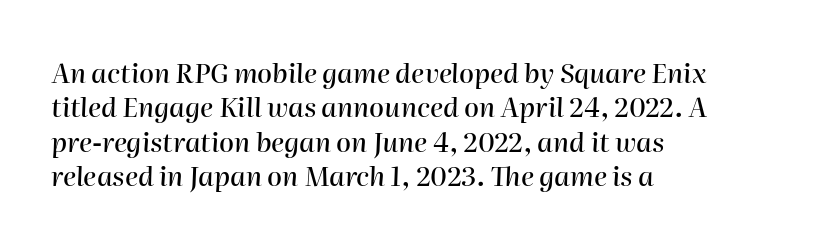
{"italic": "yes", "lean": "right", "slant_degrees": 2, "underline": "no", "align": "left", "line_spacing": "normal", "line_spacing_ratio": 1.27, "letter_spacing": "normal", "letter_spacing_em": 0.0, "glyph_px": 27}
